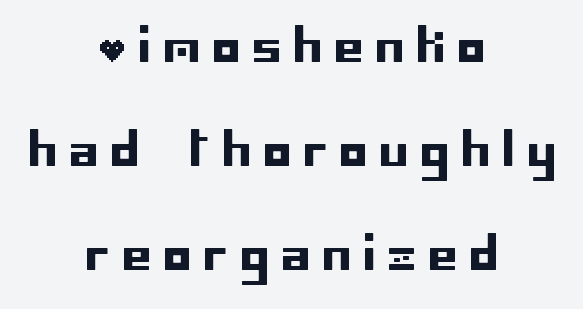
{"serif": "no", "italic": "no", "width": "normal", "stroke_contrast": "low", "x_height": "large", "underline": "no", "align": "center", "line_spacing": "loose", "line_spacing_ratio": 2.26, "letter_spacing": "wide", "letter_spacing_em": 0.27, "glyph_px": 46}
